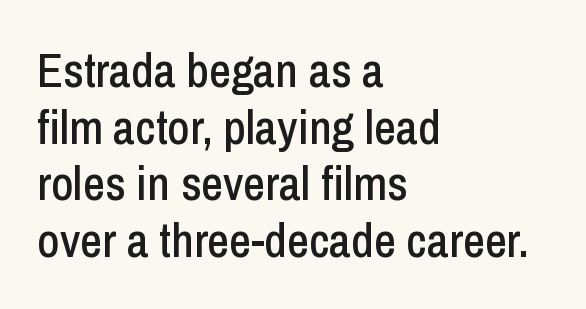
{"serif": "no", "italic": "no", "width": "condensed", "stroke_contrast": "low", "x_height": "medium", "monospaced": "no", "underline": "no", "align": "left", "line_spacing_ratio": 1.18, "letter_spacing": "normal", "letter_spacing_em": 0.0, "glyph_px": 48}
